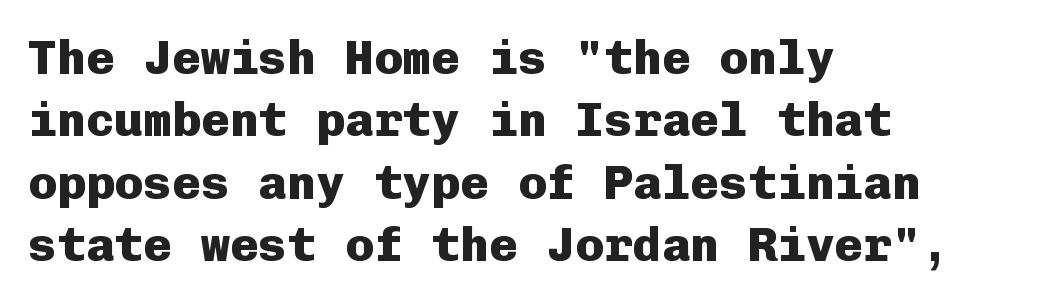
The image shows 48 px heavy sans-serif type, upright, monospaced; set left-aligned, normal line spacing (1.3x), normal letter spacing, not underlined; low stroke contrast and a medium x-height.
